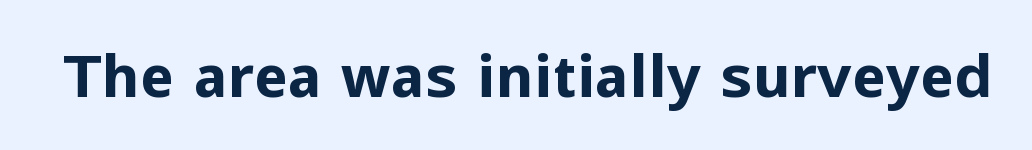
The image shows 58 px bold sans-serif type, upright; set normal letter spacing, not underlined; low stroke contrast and a medium x-height.
